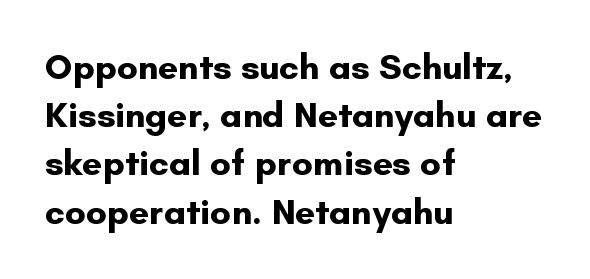
The image shows 36 px bold sans-serif type, upright; set left-aligned, normal line spacing (1.34x), normal letter spacing, not underlined; low stroke contrast and a small x-height.
